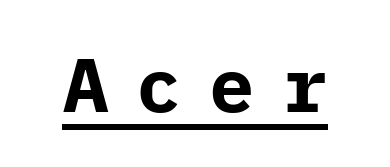
The image shows 76 px bold sans-serif type, upright; set unusually wide letter spacing (+0.36 em), underlined; low stroke contrast and a medium x-height.
